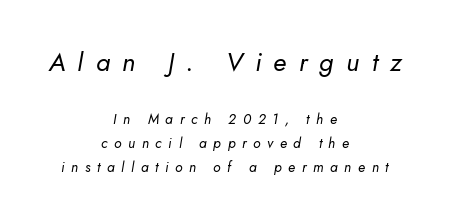
{"italic": "yes", "lean": "right", "slant_degrees": 5, "bold": "no", "underline": "no", "align": "center", "line_spacing_ratio": 1.73, "letter_spacing": "wide", "letter_spacing_em": 0.47, "larger_block": "first", "size_ratio": 1.86, "glyph_px": 26}
